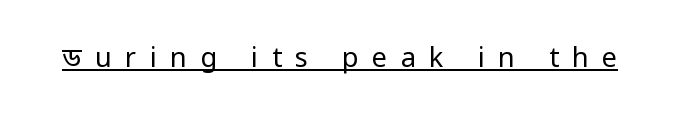
Q: Is the text bold? A: No.
Q: Is the text italic (slanted)? A: No, it is upright.
Q: Is the text underlined? A: Yes.
Q: Is the spacing between letters normal or unusually wide? A: Unusually wide.
